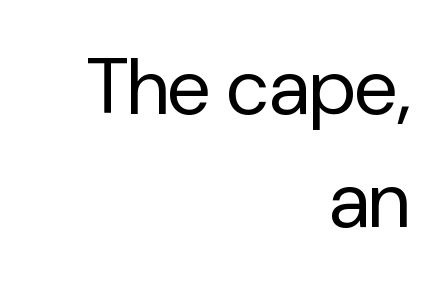
The image shows 78 px regular-weight sans-serif type, upright; set right-aligned, normal line spacing (1.45x), normal letter spacing, not underlined; low stroke contrast and a medium x-height.
